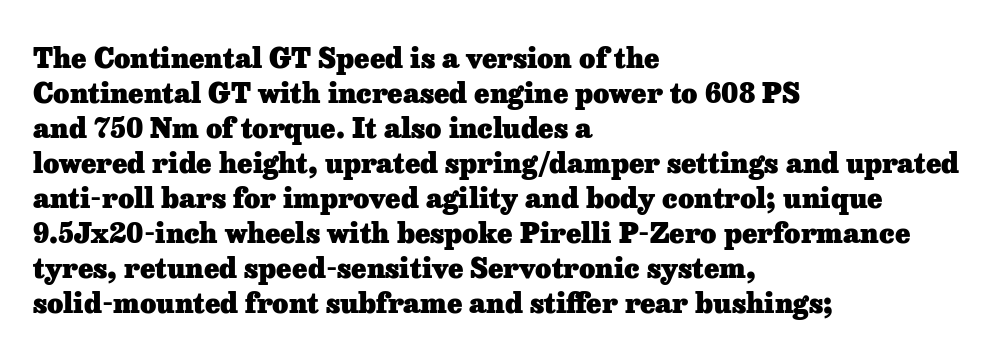
The paragraph has a hard left edge and a soft right edge. Compared with an ordinary text face, these strokes are far heavier — a full bold. Reading down the column, the eye jumps a familiar distance to each next line. Unmarked baselines from the first word to the last.
